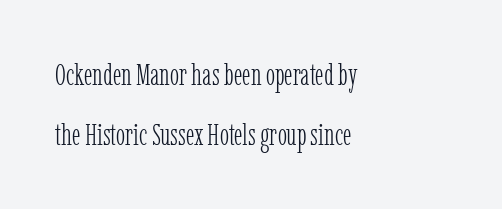
The image shows 31 px light, condensed serif type, upright; set left-aligned, loose line spacing (1.94x), normal letter spacing, not underlined; low stroke contrast and a medium x-height.
